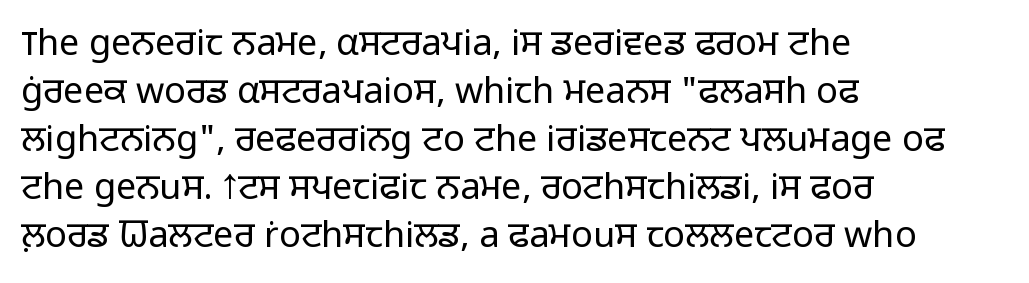
These lines stack with their left ends in a neat column. Normally led — the rows are evenly, conventionally spaced. Nope, not italic — everything's standing straight. Stems and bowls with no extra thickness — not bold.
